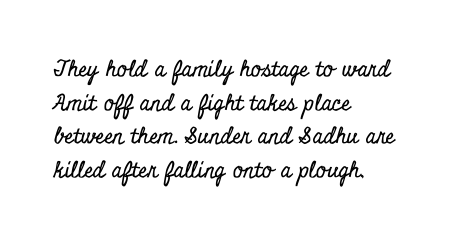
{"underline": "no", "align": "left", "line_spacing": "normal", "line_spacing_ratio": 1.53, "letter_spacing": "normal", "letter_spacing_em": 0.0, "glyph_px": 22}
